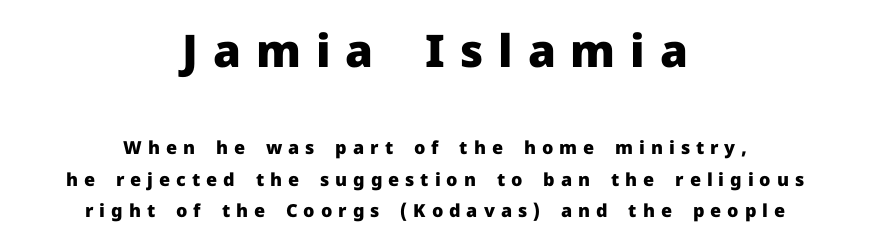
The image shows 45 px heavy sans-serif type, upright; set centered, line spacing 1.74x, unusually wide letter spacing (+0.33 em), not underlined; the first (top) block is 2.5x larger; low stroke contrast and a medium x-height.
